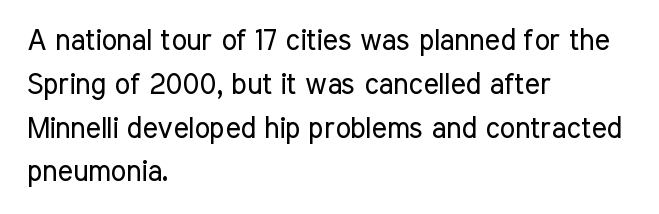
Q: Is the text bold? A: No.
Q: Is the text italic (slanted)? A: No, it is upright.
Q: Is the typeface a serif or a sans-serif typeface? A: Sans-serif.
Q: Is the text underlined? A: No.
Q: How is the paragraph aligned? A: Left-aligned.
Q: Is the spacing between letters normal or unusually wide? A: Normal.
Q: Is the spacing between lines tight, normal or loose? A: Normal.
Q: Width (condensed, normal, or wide)? A: Condensed.
Q: Stroke contrast? A: Low.
Q: x-height? A: Medium.
Q: Monospaced? A: No.
